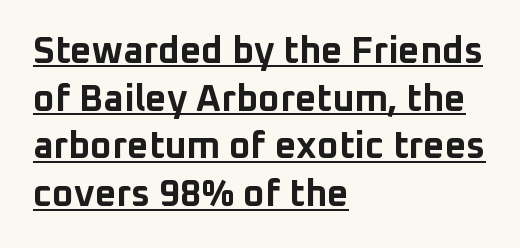
Q: Is the text bold? A: Yes.
Q: Is the text italic (slanted)? A: No, it is upright.
Q: Is the typeface a serif or a sans-serif typeface? A: Sans-serif.
Q: Is the text underlined? A: Yes.
Q: How is the paragraph aligned? A: Left-aligned.
Q: Is the spacing between letters normal or unusually wide? A: Normal.
Q: Is the spacing between lines tight, normal or loose? A: Normal.
Q: Width (condensed, normal, or wide)? A: Normal.
Q: Stroke contrast? A: Low.
Q: x-height? A: Medium.
Q: Monospaced? A: No.
